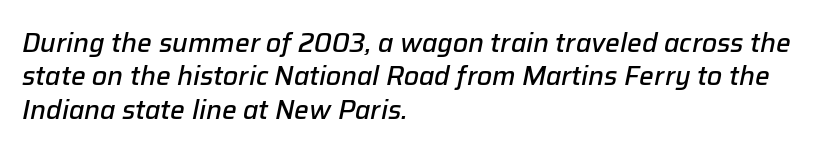
Q: Is the text bold? A: Semi-bold.
Q: Is the text italic (slanted)? A: Yes, it leans right by about 12 degrees.
Q: Is the text underlined? A: No.
Q: How is the paragraph aligned? A: Left-aligned.
Q: Is the spacing between letters normal or unusually wide? A: Normal.
Q: Is the spacing between lines tight, normal or loose? A: Normal.
